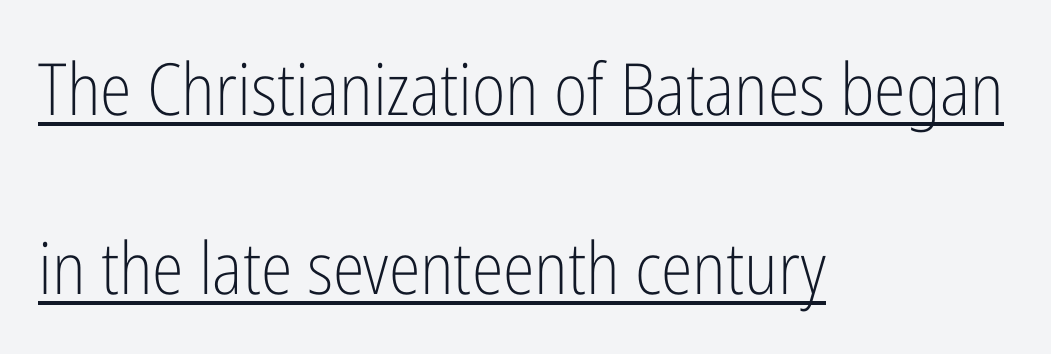
{"serif": "no", "italic": "no", "bold": "no", "weight": "light", "width": "condensed", "stroke_contrast": "low", "x_height": "medium", "monospaced": "no", "underline": "yes", "align": "left", "line_spacing": "loose", "line_spacing_ratio": 2.48, "letter_spacing": "normal", "letter_spacing_em": 0.0, "glyph_px": 72}
